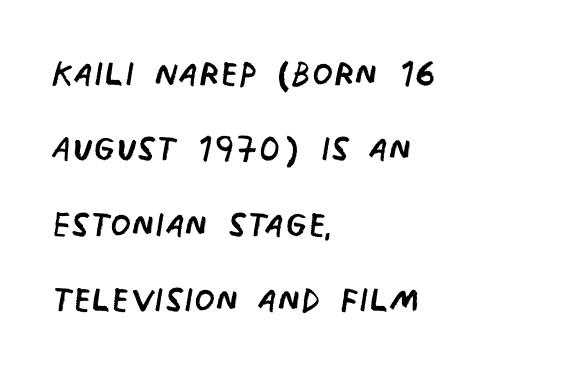
Q: Is the text bold? A: No.
Q: Is the typeface a serif or a sans-serif typeface? A: Sans-serif.
Q: Is the text underlined? A: No.
Q: How is the paragraph aligned? A: Left-aligned.
Q: Is the spacing between letters normal or unusually wide? A: Normal.
Q: Is the spacing between lines tight, normal or loose? A: Normal.
Q: Width (condensed, normal, or wide)? A: Condensed.
Q: Stroke contrast? A: Low.
Q: x-height? A: Large.
Q: Monospaced? A: No.
